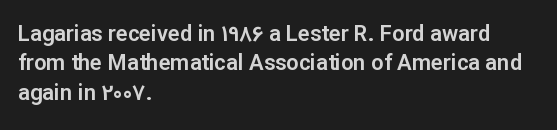
{"italic": "no", "underline": "no", "align": "left", "line_spacing": "normal", "line_spacing_ratio": 1.33, "letter_spacing": "normal", "letter_spacing_em": 0.0, "glyph_px": 22}
